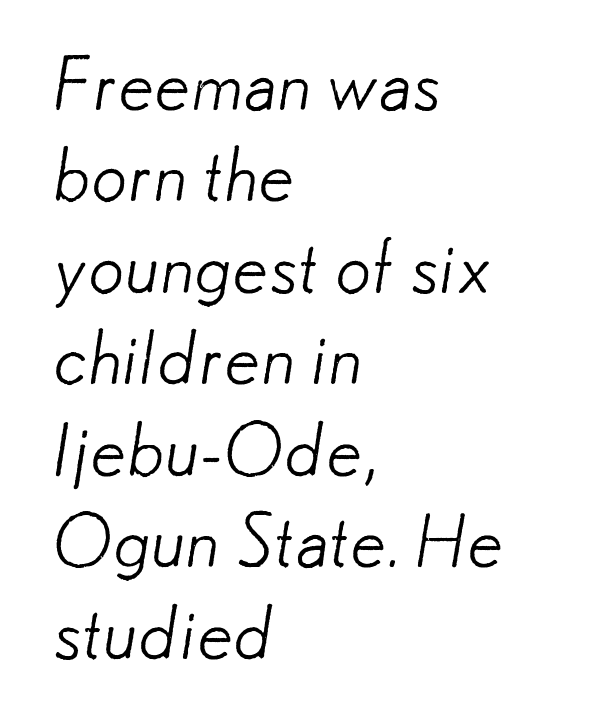
Q: Is the text bold? A: No.
Q: Is the typeface a serif or a sans-serif typeface? A: Sans-serif.
Q: Is the text underlined? A: No.
Q: How is the paragraph aligned? A: Left-aligned.
Q: Is the spacing between letters normal or unusually wide? A: Normal.
Q: Is the spacing between lines tight, normal or loose? A: Normal.
Q: Width (condensed, normal, or wide)? A: Normal.
Q: Stroke contrast? A: Low.
Q: x-height? A: Small.
Q: Monospaced? A: No.
